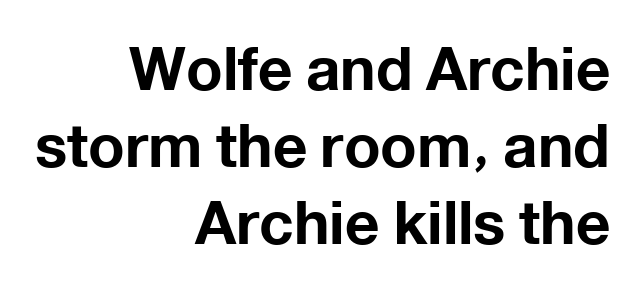
Horizontal bands of white between lines are of average thickness. You could not count columns in this text — the font is proportionally spaced. This is sans-serif lettering, the kind often seen on screens and signage. A clean baseline with only descenders dipping below it. Each line ends at the same right margin while the left side varies.
